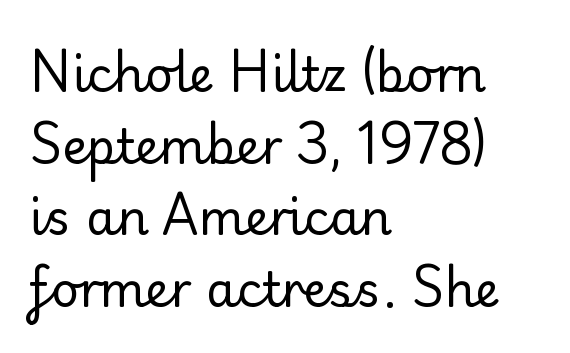
{"serif": "no", "italic": "no", "bold": "no", "weight": "regular", "width": "normal", "stroke_contrast": "low", "x_height": "small", "monospaced": "no", "underline": "no", "align": "left", "line_spacing": "normal", "line_spacing_ratio": 1.49, "letter_spacing": "normal", "letter_spacing_em": 0.0, "glyph_px": 48}
